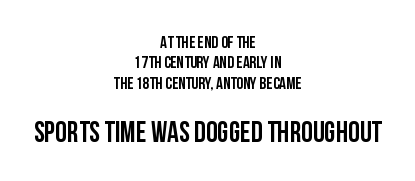
This sample uses a sans-serif face. The font's upright variant was chosen for this text. You get the small type first, then a jump to larger type. The baseline area is clear. The tracking reads as untouched default to a designer's eye. Horizontal alignment here is central, giving a formal, balanced look.
